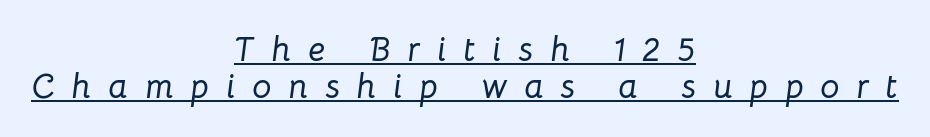
Glance below the letters and you will spot a drawn line. What's the leading like? Squeezed, with rows nearly overlapping. This is oblique type, the kind used for emphasis or titles. The passage shown is typed in a proportional face where columns would drift. Spacing between characters has been opened up far beyond the box default. The paragraph has two soft edges and a firm central axis.
